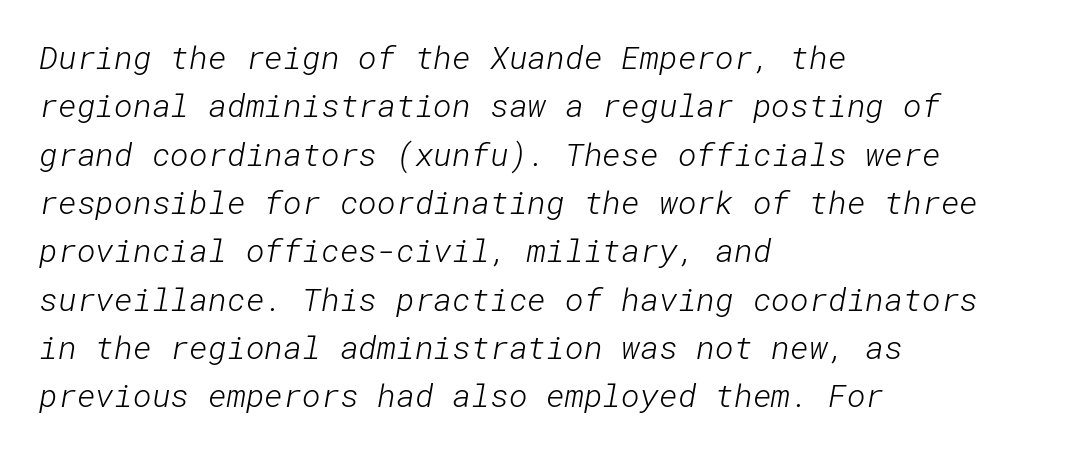
Q: Is the text bold? A: No.
Q: Is the typeface a serif or a sans-serif typeface? A: Sans-serif.
Q: Is the text underlined? A: No.
Q: How is the paragraph aligned? A: Left-aligned.
Q: Is the spacing between letters normal or unusually wide? A: Normal.
Q: Is the spacing between lines tight, normal or loose? A: Normal.
Q: Width (condensed, normal, or wide)? A: Normal.
Q: Stroke contrast? A: Low.
Q: x-height? A: Medium.
